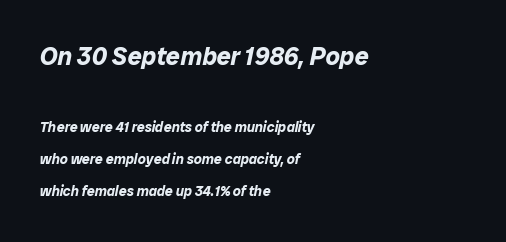
{"italic": "yes", "lean": "right", "slant_degrees": 12, "bold": "yes", "underline": "no", "align": "left", "line_spacing": "loose", "line_spacing_ratio": 2.31, "letter_spacing": "normal", "letter_spacing_em": 0.0, "larger_block": "first", "size_ratio": 1.79, "glyph_px": 25}
